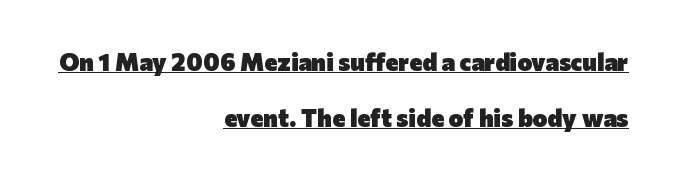
{"italic": "no", "bold": "yes", "underline": "yes", "align": "right", "line_spacing": "loose", "line_spacing_ratio": 2.25, "letter_spacing": "normal", "letter_spacing_em": 0.0, "glyph_px": 25}
